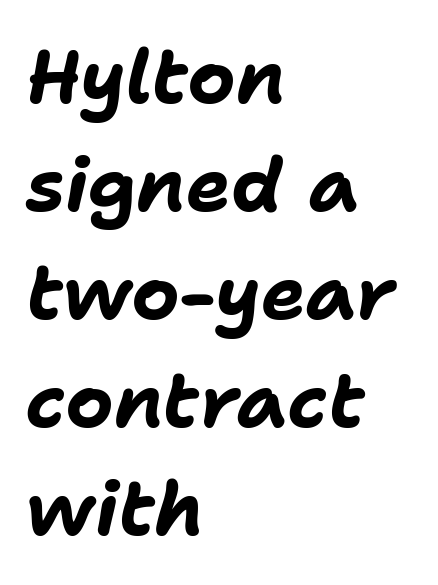
Stroke thickness is high; the sample reads as a true bold. A typesetter would call this proportional, since set widths differ per character. Line beginnings align vertically; line endings do not. Posture: slanted. A clean baseline with only descenders dipping below it.
